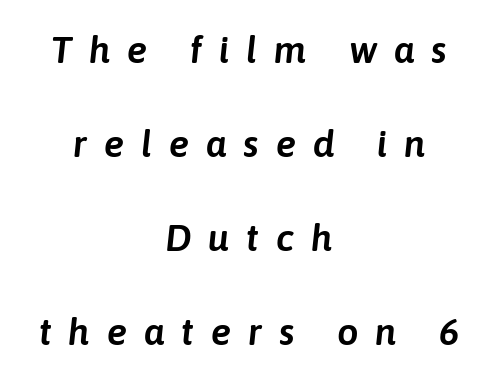
The tracking reads as deliberately expanded to a designer's eye. Honestly, the rows look like they've been pulled way apart. Character widths vary here, with narrow letters taking less room than wide ones. Observe the lean: these are italic letterforms. Type without underlining. Alignment: centered.
